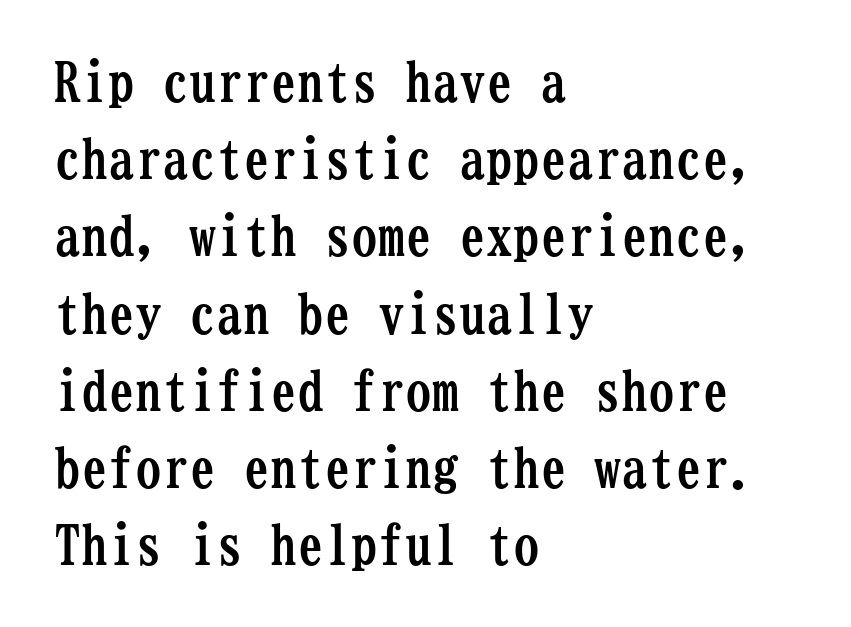
Q: Is the text bold? A: Yes.
Q: Is the text italic (slanted)? A: No, it is upright.
Q: Is the typeface a serif or a sans-serif typeface? A: Serif.
Q: Is the text underlined? A: No.
Q: How is the paragraph aligned? A: Left-aligned.
Q: Is the spacing between letters normal or unusually wide? A: Normal.
Q: Is the spacing between lines tight, normal or loose? A: Normal.
Q: Width (condensed, normal, or wide)? A: Condensed.
Q: Stroke contrast? A: Low.
Q: x-height? A: Medium.
Q: Monospaced? A: Yes.
